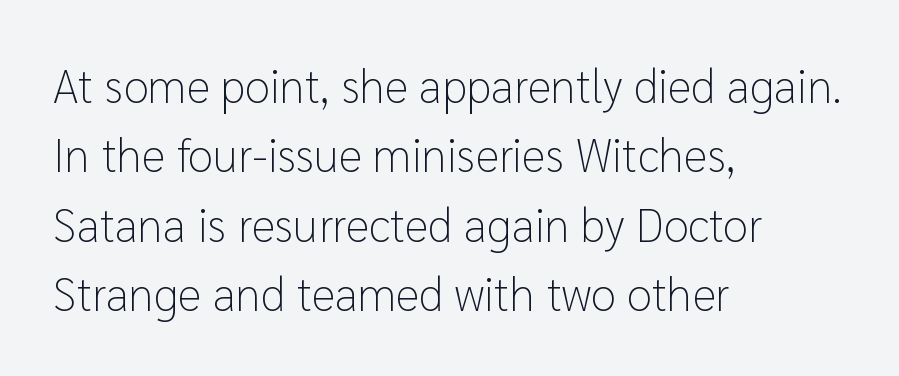
{"serif": "no", "italic": "no", "bold": "no", "weight": "light", "width": "normal", "stroke_contrast": "low", "x_height": "medium", "monospaced": "no", "underline": "no", "align": "left", "line_spacing": "normal", "line_spacing_ratio": 1.51, "letter_spacing": "normal", "letter_spacing_em": 0.0, "glyph_px": 46}
